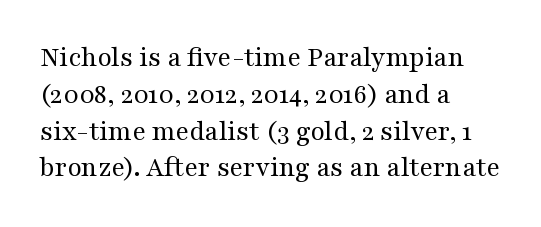
The rendering anchors every line to the left-hand side. Is this a fixed-width face? No — the glyphs have proportional, varying widths. Decoration check: the copy has no underline. Short note: letters normally spaced. This is roman type, the default non-slanted kind. The strokes are not fattened; the text isn't bold.
